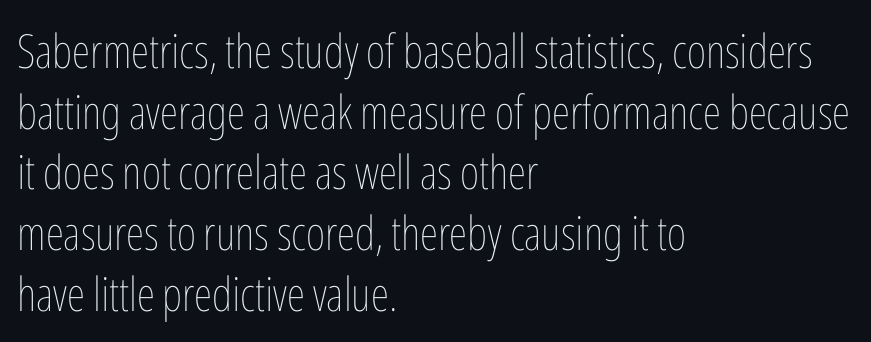
{"italic": "no", "bold": "no", "weight": "thin", "width": "condensed", "stroke_contrast": "low", "x_height": "medium", "monospaced": "no", "underline": "no", "align": "left", "line_spacing": "normal", "line_spacing_ratio": 1.29, "letter_spacing": "normal", "letter_spacing_em": 0.0, "glyph_px": 47}
